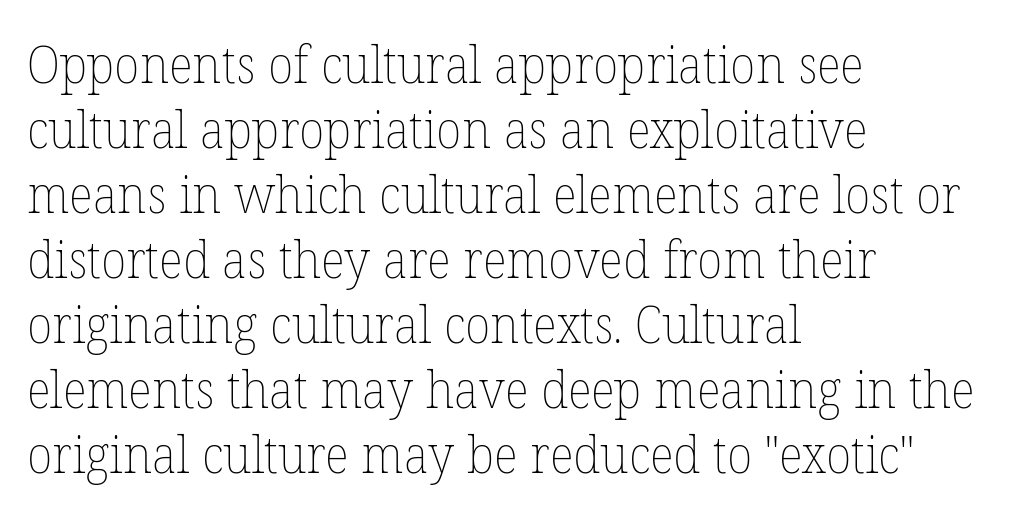
The font's upright variant was chosen for this text. Letter spacing: default. The passage shown is not underscored anywhere. Is the type heavy? It reads as light-to-regular instead. Compared with a centered layout, this one pins lines to the left instead.
